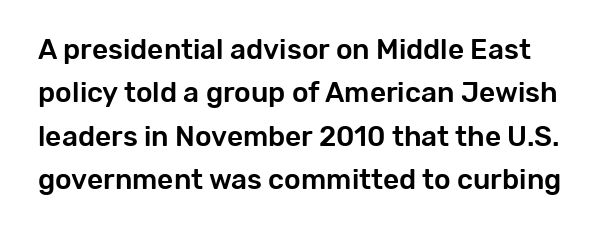
The image shows 28 px sans-serif type, upright; set normal line spacing (1.55x), normal letter spacing, not underlined; low stroke contrast and a medium x-height.
